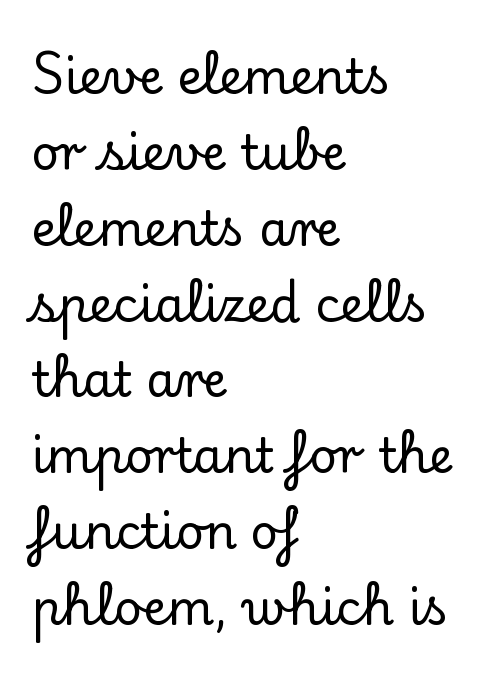
The image shows 48 px serif type, upright; set left-aligned, normal line spacing (1.58x), normal letter spacing, not underlined; low stroke contrast and a small x-height.
